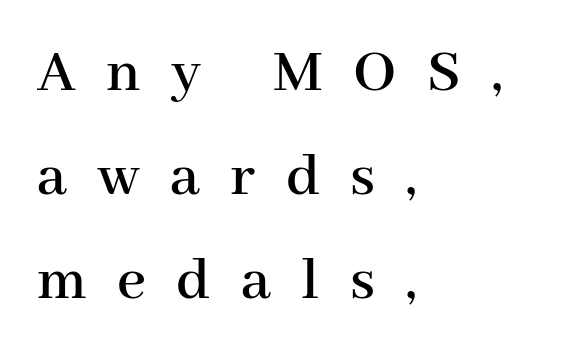
Q: Is the text italic (slanted)? A: No, it is upright.
Q: Is the typeface a serif or a sans-serif typeface? A: Serif.
Q: Is the text underlined? A: No.
Q: How is the paragraph aligned? A: Left-aligned.
Q: Is the spacing between letters normal or unusually wide? A: Unusually wide.
Q: Is the spacing between lines tight, normal or loose? A: Normal.
Q: Width (condensed, normal, or wide)? A: Normal.
Q: Stroke contrast? A: High.
Q: x-height? A: Medium.
Q: Monospaced? A: No.
